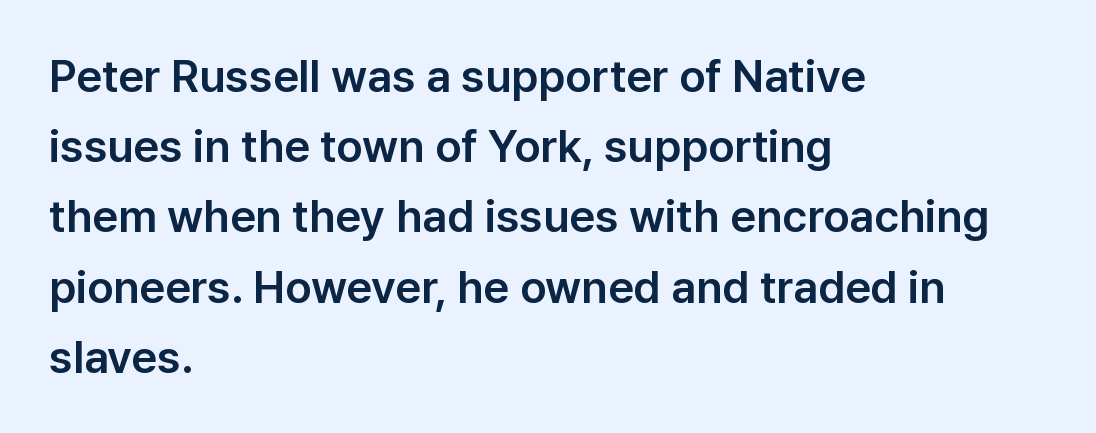
{"serif": "no", "italic": "no", "width": "normal", "stroke_contrast": "low", "x_height": "medium", "monospaced": "no", "underline": "no", "align": "left", "line_spacing": "normal", "line_spacing_ratio": 1.56, "letter_spacing": "normal", "letter_spacing_em": 0.0, "glyph_px": 45}
